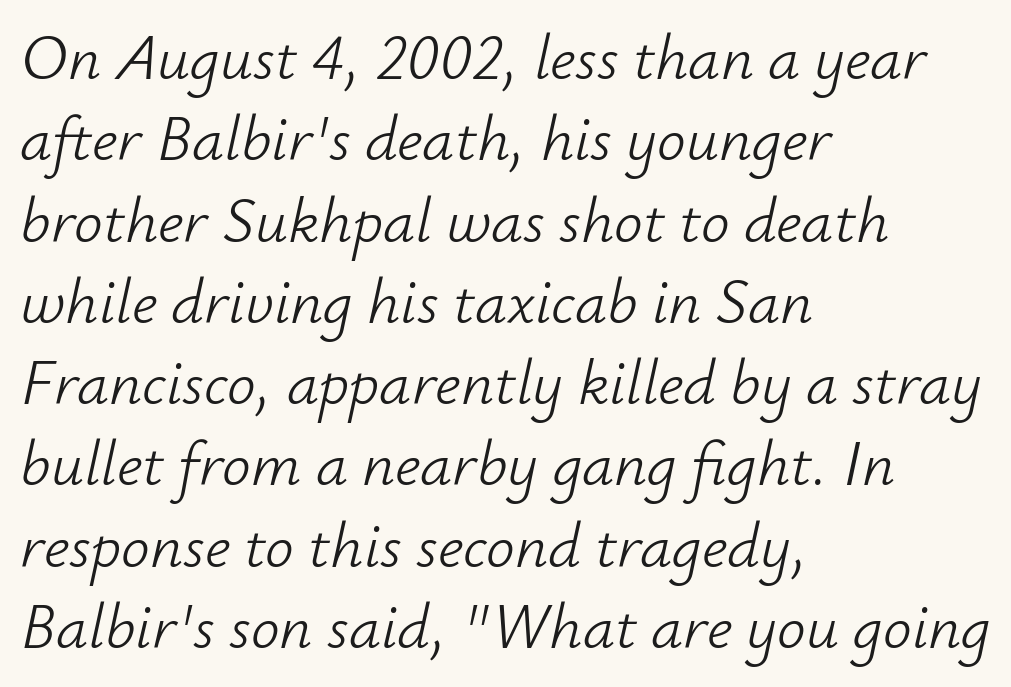
Q: Is the text bold? A: No.
Q: Is the text italic (slanted)? A: Yes, it leans right by about 12 degrees.
Q: Is the text underlined? A: No.
Q: How is the paragraph aligned? A: Left-aligned.
Q: Is the spacing between letters normal or unusually wide? A: Normal.
Q: Is the spacing between lines tight, normal or loose? A: Normal.
Q: Width (condensed, normal, or wide)? A: Normal.
Q: Stroke contrast? A: Low.
Q: x-height? A: Small.
Q: Monospaced? A: No.
